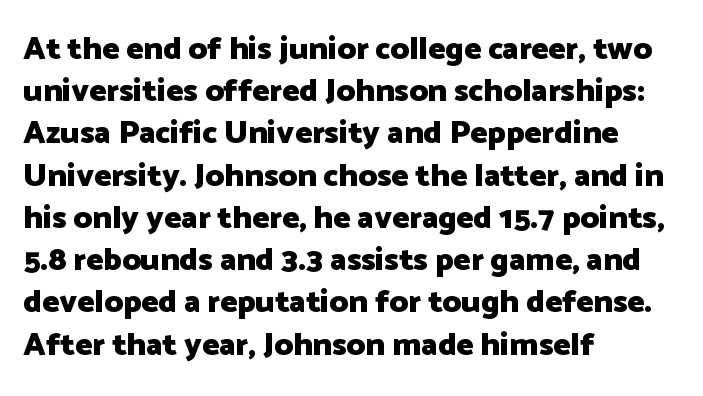
Caption: standard tracking, unaltered. A typesetter would mark this as roman, not italic. These lines are composed in type without serifs. Leading matches the norm, producing a regular column.
